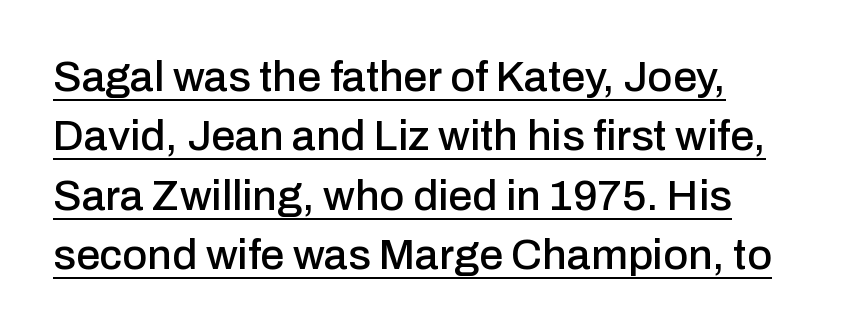
The image shows 43 px sans-serif type, upright; set normal line spacing (1.38x), normal letter spacing, underlined; low stroke contrast and a medium x-height.
